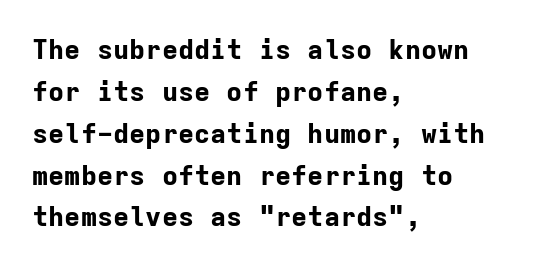
The face used here has the dense, thick strokes of a bold. Students, observe: this is what conventionally led text looks like. Notice how the stems are strictly vertical — no italics here. The setting favours the left margin, as ordinary paragraphs usually do.
